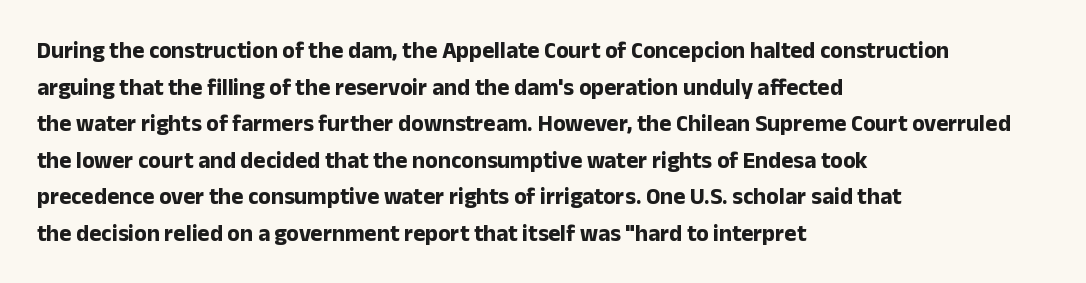
{"italic": "no", "bold": "yes", "underline": "no", "align": "left", "line_spacing": "normal", "line_spacing_ratio": 1.59, "letter_spacing": "normal", "letter_spacing_em": 0.0, "glyph_px": 23}
